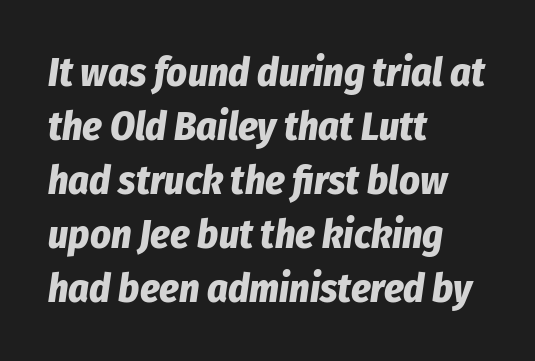
{"italic": "yes", "lean": "right", "slant_degrees": 8, "bold": "yes", "weight": "bold", "width": "condensed", "stroke_contrast": "low", "x_height": "medium", "monospaced": "no", "underline": "no", "align": "left", "line_spacing": "normal", "line_spacing_ratio": 1.35, "letter_spacing": "normal", "letter_spacing_em": 0.0, "glyph_px": 40}
